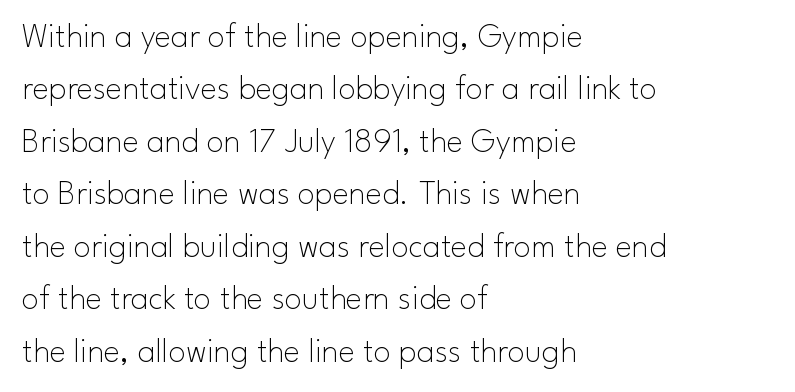
Q: Is the text bold? A: No.
Q: Is the text italic (slanted)? A: No, it is upright.
Q: Is the typeface a serif or a sans-serif typeface? A: Sans-serif.
Q: Is the text underlined? A: No.
Q: How is the paragraph aligned? A: Left-aligned.
Q: Is the spacing between letters normal or unusually wide? A: Normal.
Q: Is the spacing between lines tight, normal or loose? A: Normal.
Q: Width (condensed, normal, or wide)? A: Normal.
Q: Stroke contrast? A: Low.
Q: x-height? A: Small.
Q: Monospaced? A: No.
